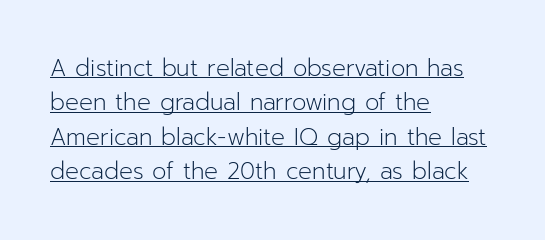
{"italic": "no", "bold": "no", "underline": "yes", "align": "left", "line_spacing": "normal", "line_spacing_ratio": 1.5, "letter_spacing": "normal", "letter_spacing_em": 0.0, "glyph_px": 23}
